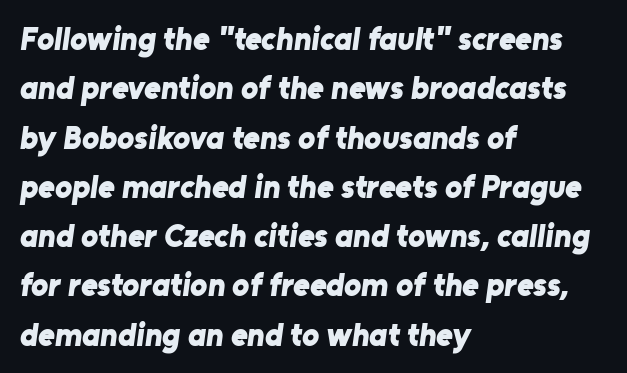
Rows of type keep a routine distance in the vertical direction. This sample uses plain, unmodified letter spacing. A clean baseline with only descenders dipping below it. A student would call this left alignment; a typographer would say flush left, rag right.
